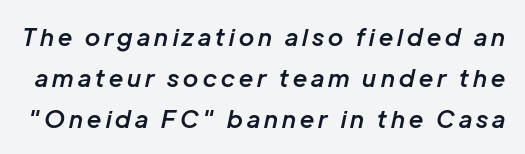
The image shows 24 px text type, italic (leaning right); set normal line spacing (1.7x), not underlined.
